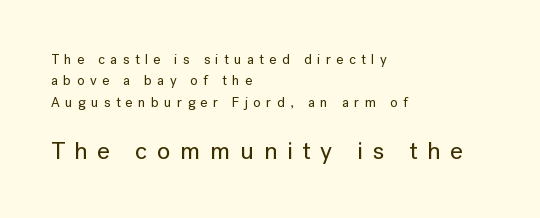
The image shows 25 px text type, upright; set left-aligned, normal line spacing (1.53x), unusually wide letter spacing (+0.38 em), not underlined; the second (bottom) block is 1.79x larger.
